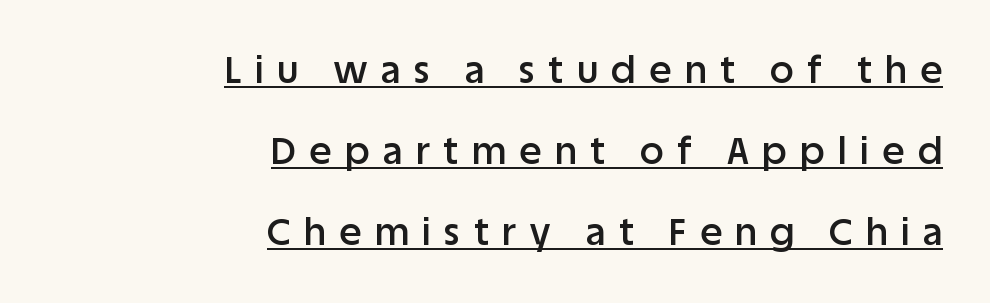
The image shows 37 px semibold sans-serif type, upright; set right-aligned, loose line spacing (2.19x), unusually wide letter spacing (+0.37 em), underlined; low stroke contrast and a large x-height.
